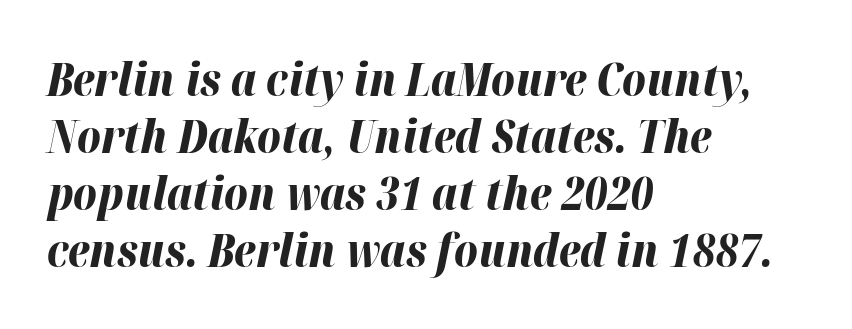
{"italic": "yes", "lean": "right", "slant_degrees": 12, "bold": "yes", "weight": "bold", "width": "normal", "stroke_contrast": "high", "x_height": "medium", "monospaced": "no", "underline": "no", "align": "left", "line_spacing": "normal", "line_spacing_ratio": 1.27, "letter_spacing": "normal", "letter_spacing_em": 0.0, "glyph_px": 45}
